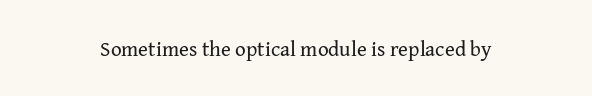
Q: Is the text bold? A: No.
Q: Is the text italic (slanted)? A: No, it is upright.
Q: Is the text underlined? A: No.
Q: How is the paragraph aligned? A: Centered.
Q: Is the spacing between letters normal or unusually wide? A: Normal.
